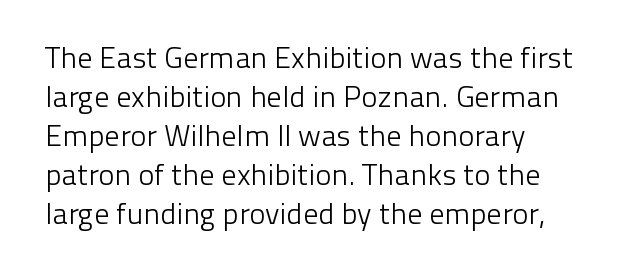
The image shows 30 px light sans-serif type, upright; set left-aligned, normal line spacing (1.3x), normal letter spacing, not underlined; low stroke contrast and a medium x-height.
